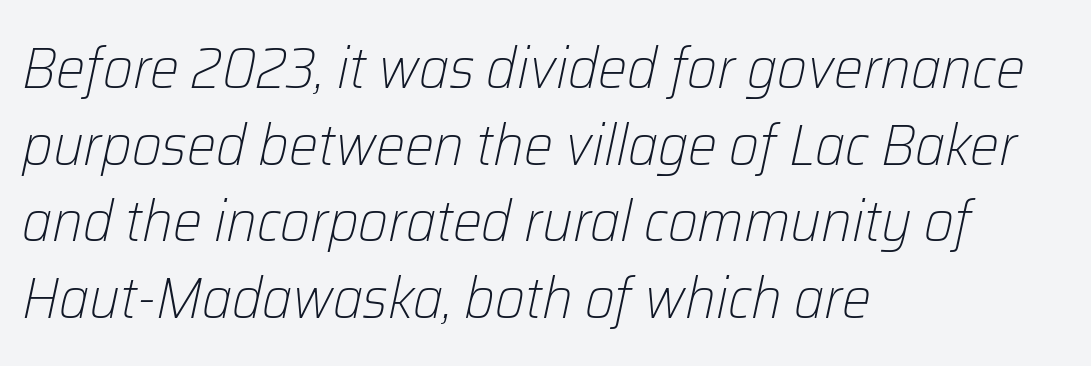
Q: Is the text bold? A: No.
Q: Is the text italic (slanted)? A: Yes, it leans right by about 12 degrees.
Q: Is the text underlined? A: No.
Q: How is the paragraph aligned? A: Left-aligned.
Q: Is the spacing between letters normal or unusually wide? A: Normal.
Q: Is the spacing between lines tight, normal or loose? A: Normal.
Q: Width (condensed, normal, or wide)? A: Normal.
Q: Stroke contrast? A: Low.
Q: x-height? A: Medium.
Q: Monospaced? A: No.
